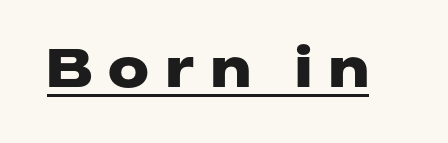
The passage shown is emphatically bold. A rule runs beneath these lines of type. These lines are rendered in a variable-pitch font. Note: no serifs on the glyphs.
